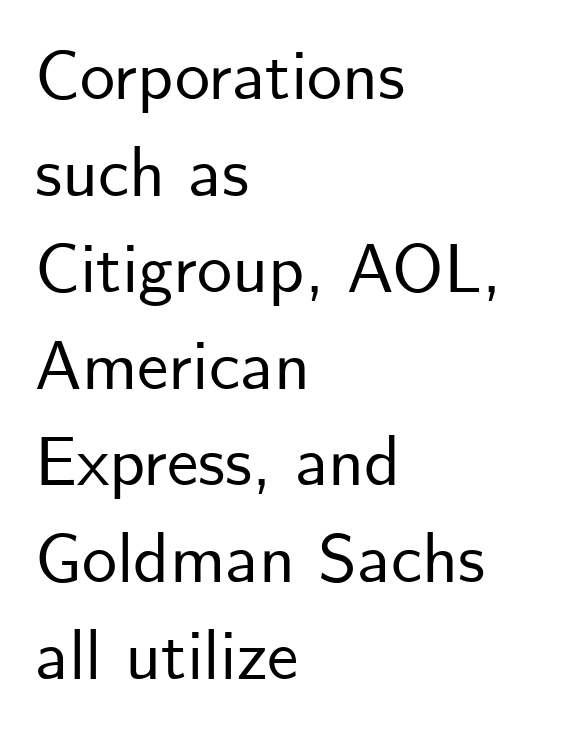
The image shows 70 px sans-serif type, upright; set left-aligned, normal line spacing (1.38x), normal letter spacing, not underlined; low stroke contrast and a small x-height.
